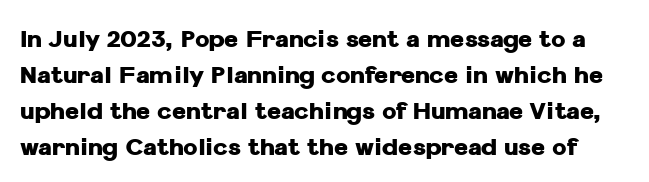
The image shows 24 px bold type, upright; set normal line spacing (1.5x), normal letter spacing, not underlined.
